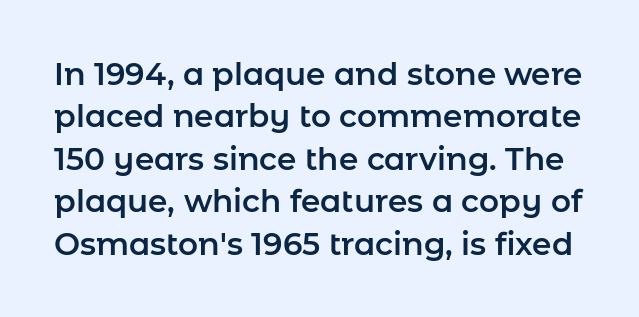
Characters remain perfectly vertical along every line. Font category for this specimen: sans-serif. The gaps between neighbouring characters are ordinary and unremarkable. Has an underline been added? It has not. Is this a fixed-width face? No — the glyphs have proportional, varying widths. This block has exactly the height ordinary leading produces.
